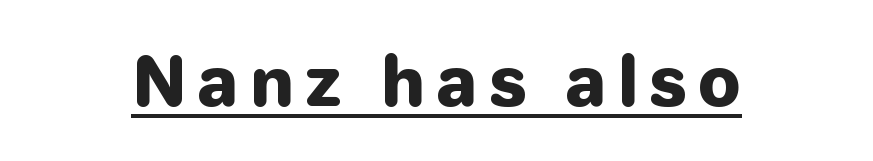
Looks like regular typesetting: each glyph gets only the width it needs. Every character sits straight up, as roman type does. Caption: lettering with a line underneath. Serifs: no, the terminals of the letterforms are clean.
